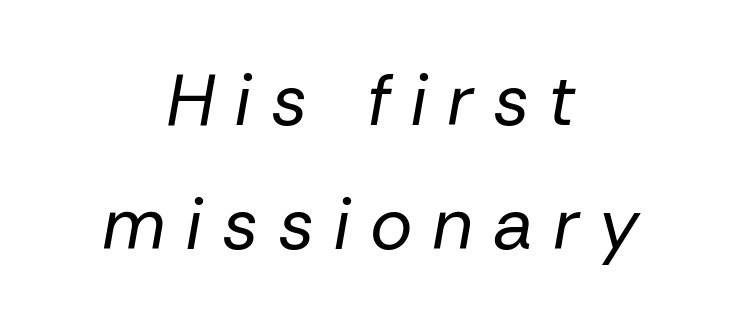
The image shows 72 px regular-weight type, italic (leaning right); set centered, line spacing 1.72x, unusually wide letter spacing (+0.27 em), not underlined; low stroke contrast and a medium x-height.
